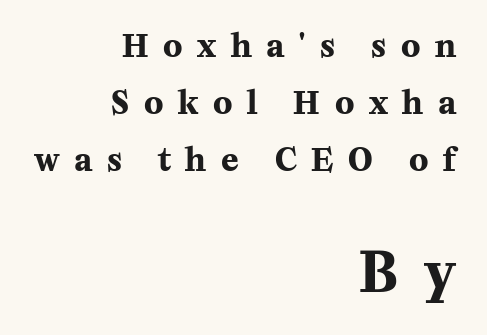
{"serif": "yes", "italic": "no", "bold": "yes", "weight": "bold", "width": "normal", "stroke_contrast": "medium", "x_height": "medium", "monospaced": "no", "underline": "no", "align": "right", "line_spacing_ratio": 1.78, "letter_spacing": "wide", "letter_spacing_em": 0.46, "larger_block": "second", "size_ratio": 1.75, "glyph_px": 56}
